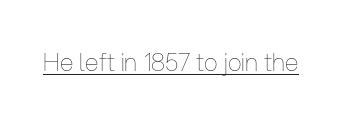
{"italic": "no", "bold": "no", "underline": "yes", "letter_spacing": "normal", "letter_spacing_em": 0.0, "glyph_px": 25}
